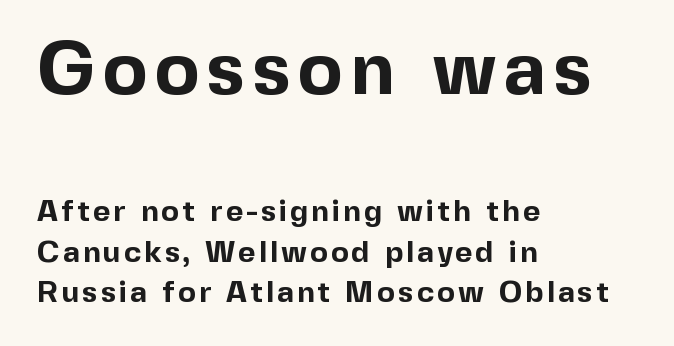
Letterform terminals end flat and unadorned throughout the passage. Has an underline been added? It has not. The face used here is proportionally spaced, like ordinary book or web type. A roman cut, with each character standing at attention. The block of text has a typical density, with ordinary space between rows.
